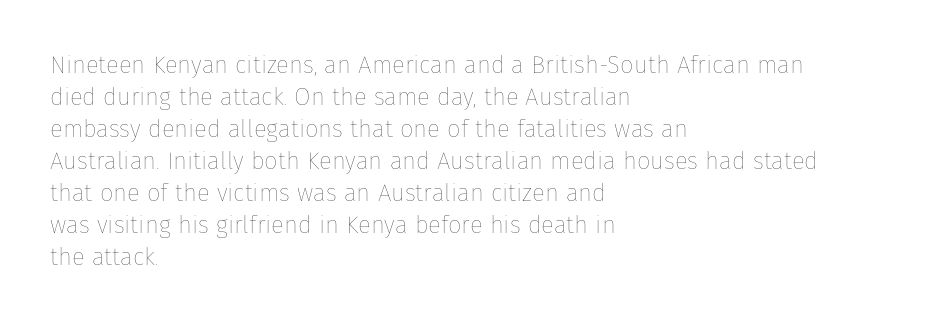
A bare baseline throughout the passage. Does the lettering tilt? It doesn't — this is upright. Leftover space on each line is placed entirely after the last word. Regarding leading, the lines here are spaced in the standard way. Inter-character spacing is left at the font's built-in metrics. Compared with a typical body face, this is equally light or lighter still.
